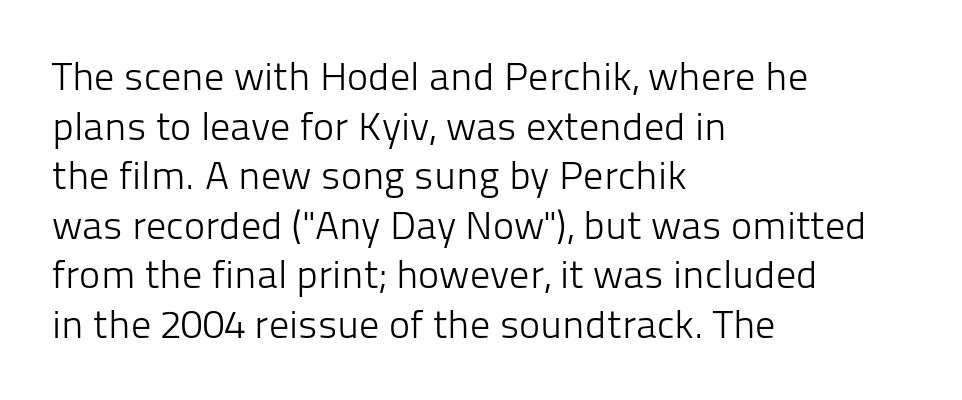
Q: Is the text bold? A: No.
Q: Is the text italic (slanted)? A: No, it is upright.
Q: Is the typeface a serif or a sans-serif typeface? A: Sans-serif.
Q: Is the text underlined? A: No.
Q: How is the paragraph aligned? A: Left-aligned.
Q: Is the spacing between letters normal or unusually wide? A: Normal.
Q: Width (condensed, normal, or wide)? A: Normal.
Q: Stroke contrast? A: Low.
Q: x-height? A: Medium.
Q: Monospaced? A: No.
